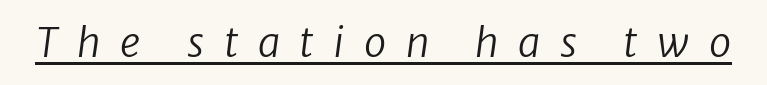
This is not heavy type; no bold has been used. This sample carries an underscore along the baseline area. If you drew a line through each stem, it would be angled. A typesetter would call this proportional, since set widths differ per character. The type is letterspaced generously, with wide tracking.
